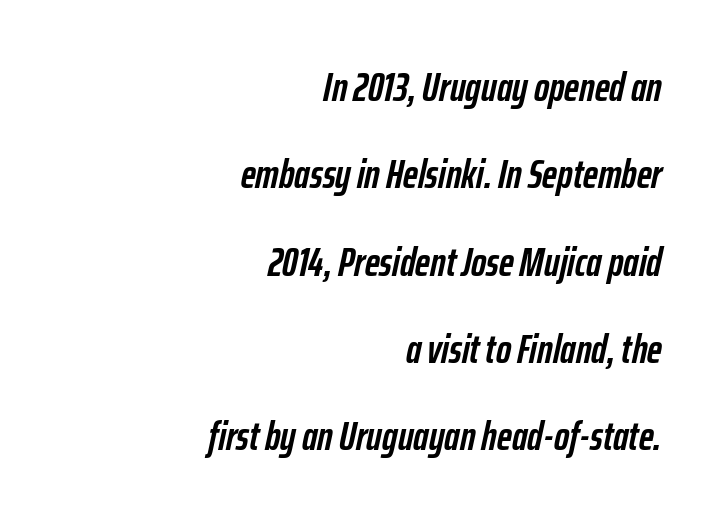
The compositor pushed each line to the right boundary. What stands out about the letter spacing? Nothing — it is the standard amount. The strokes are fattened all the way to bold. Varying glyph widths throughout — classic text-font behaviour. Characters are canted at an angle relative to the baseline's perpendicular. Nobody drew a line under any word here.
